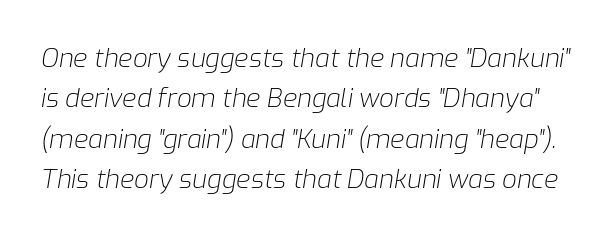
The image shows 26 px text type, italic (leaning right); set normal line spacing (1.55x), normal letter spacing, not underlined.
